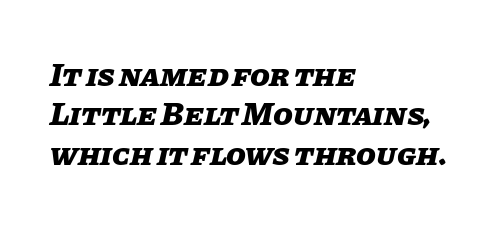
The image shows 32 px heavy type, italic (leaning right); set left-aligned, line spacing 1.23x, normal letter spacing, not underlined; low stroke contrast and a large x-height.
